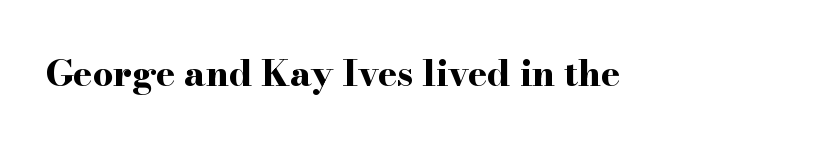
{"serif": "yes", "italic": "no", "bold": "yes", "weight": "bold", "width": "wide", "stroke_contrast": "high", "x_height": "small", "monospaced": "no", "underline": "no", "letter_spacing": "normal", "letter_spacing_em": 0.0, "glyph_px": 36}
